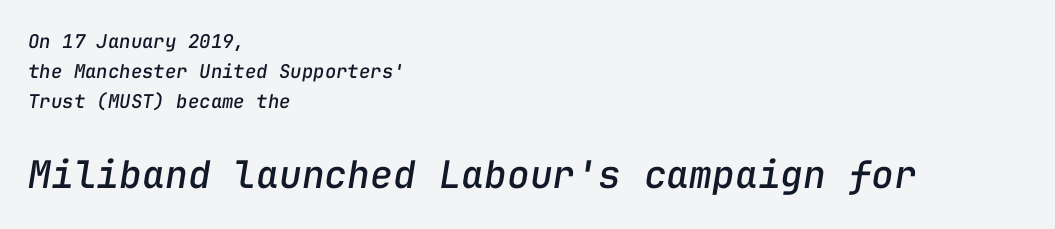
The passage shown has conventional tracking throughout. The block sitting lower on the canvas is the one with enlarged characters. Beneath every word, the page is bare. Every character here occupies the same horizontal width, giving the sample a typewriter-like rhythm. Vertical spacing — default.
